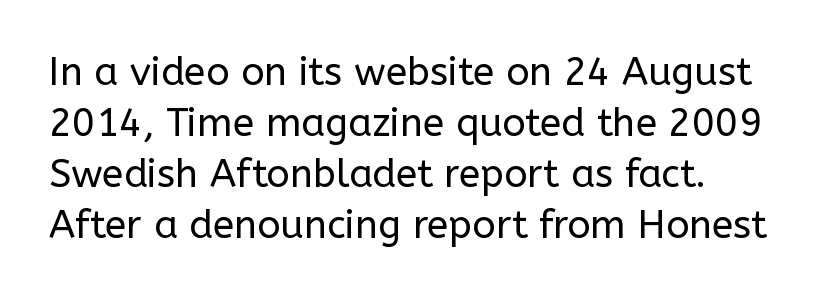
Vertical strokes here are truly vertical. Look at the bottom of the vertical strokes: they stop flat, with no serifs. A quiet, ordinary-to-light weight characterises the typeface. A typesetter would call this proportional, since set widths differ per character. Check the space under the baseline: it is left empty.
